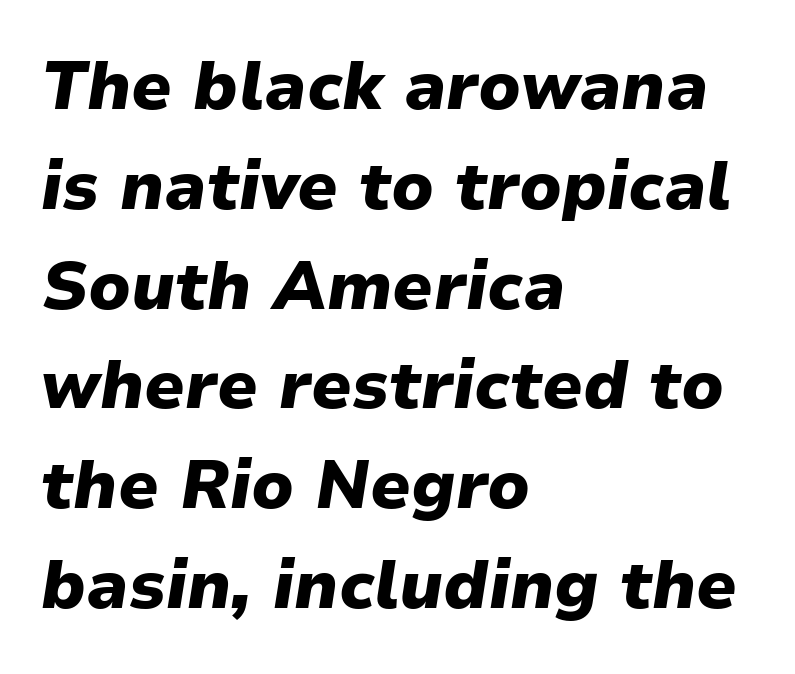
{"italic": "yes", "lean": "right", "slant_degrees": 9, "bold": "yes", "weight": "heavy", "width": "normal", "stroke_contrast": "low", "x_height": "medium", "monospaced": "no", "underline": "no", "align": "left", "line_spacing": "normal", "line_spacing_ratio": 1.49, "letter_spacing": "normal", "letter_spacing_em": 0.0, "glyph_px": 67}
